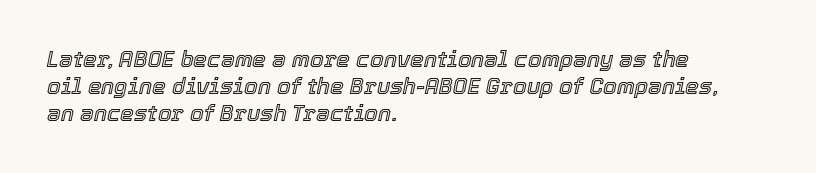
Q: Is the text italic (slanted)? A: Yes, it leans right by about 12 degrees.
Q: Is the text underlined? A: No.
Q: How is the paragraph aligned? A: Left-aligned.
Q: Is the spacing between letters normal or unusually wide? A: Normal.
